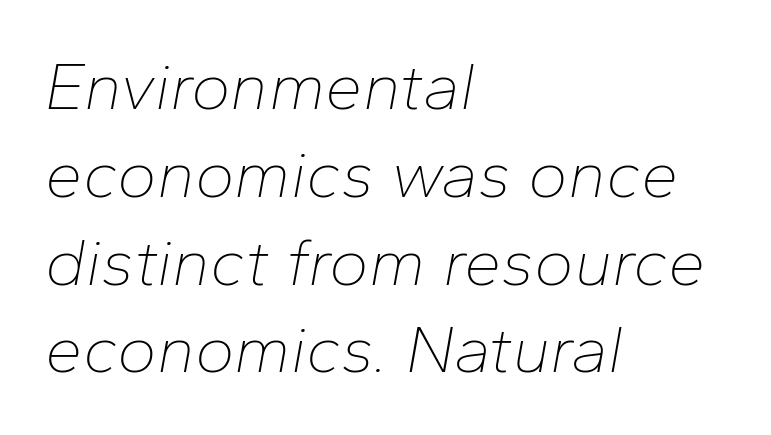
The image shows 67 px thin type, italic (leaning right); set left-aligned, normal line spacing (1.31x), normal letter spacing, not underlined; low stroke contrast and a medium x-height.
